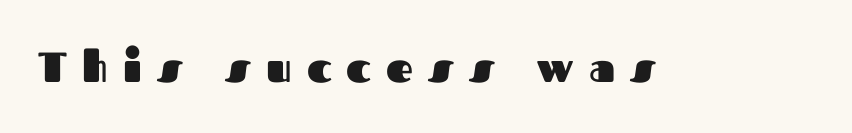
{"serif": "no", "italic": "no", "bold": "yes", "weight": "heavy", "width": "normal", "stroke_contrast": "medium", "x_height": "medium", "monospaced": "no", "underline": "no", "letter_spacing": "wide", "letter_spacing_em": 0.36, "glyph_px": 42}
